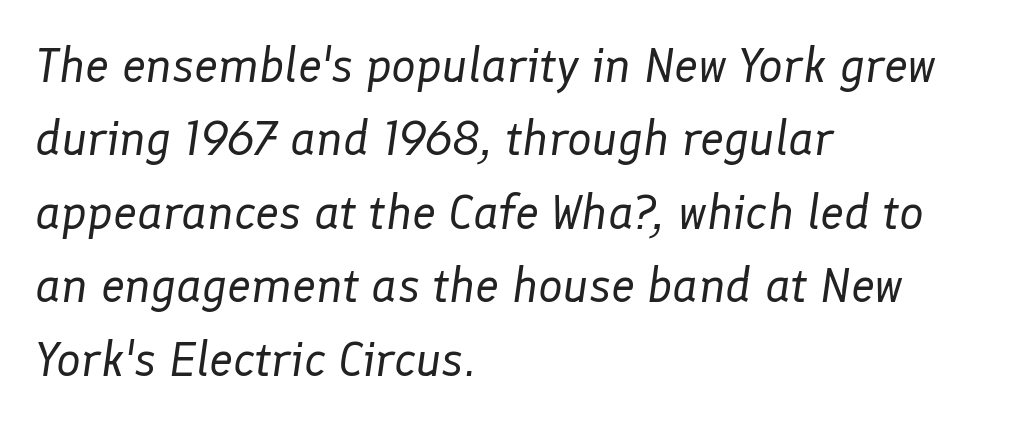
The image shows 49 px regular-weight type, italic (leaning right); set left-aligned, normal line spacing (1.5x), normal letter spacing, not underlined; low stroke contrast and a medium x-height.
